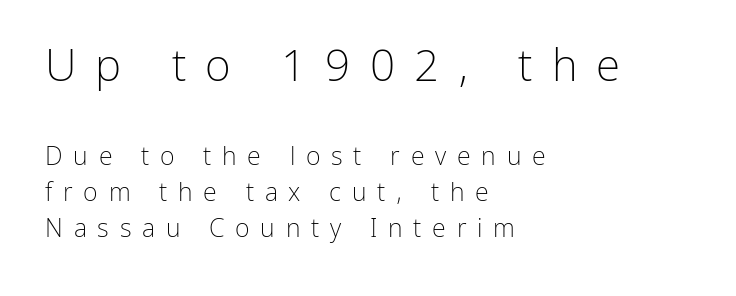
Q: Is the text bold? A: No.
Q: Is the text italic (slanted)? A: No, it is upright.
Q: Is the typeface a serif or a sans-serif typeface? A: Sans-serif.
Q: Is the text underlined? A: No.
Q: How is the paragraph aligned? A: Left-aligned.
Q: Is the spacing between letters normal or unusually wide? A: Unusually wide.
Q: Is the spacing between lines tight, normal or loose? A: Normal.
Q: Which block of text is set in a larger size, the first (top) or the second (bottom)? A: The first (top) one.
Q: Width (condensed, normal, or wide)? A: Normal.
Q: Stroke contrast? A: Low.
Q: x-height? A: Medium.
Q: Monospaced? A: No.
